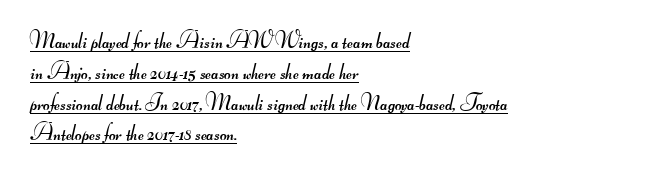
The image shows 23 px text type; set left-aligned, normal line spacing (1.34x), normal letter spacing, underlined.
